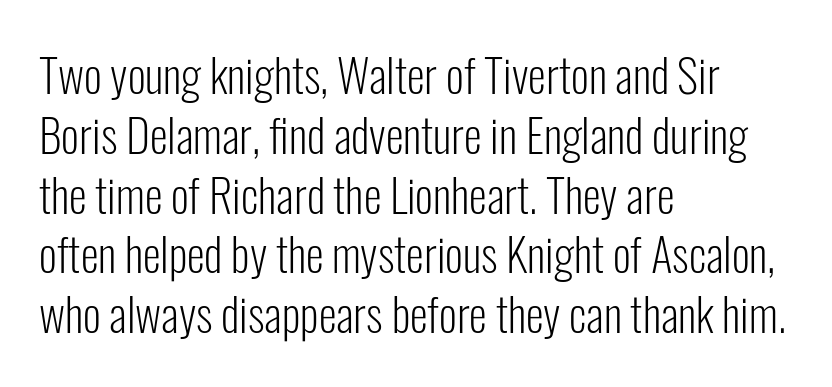
Compared with typical paragraphs, the rows here are spaced about the same. Decoration check: the copy has no underline. Letters have the restrained weight of plain body copy at most. The passage shown is typeset with a sans-serif family.
